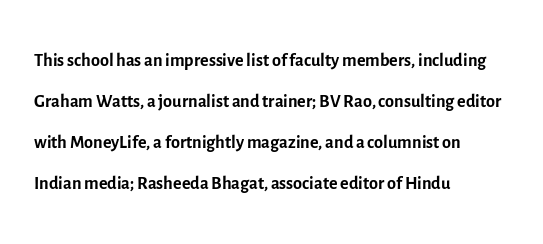
{"italic": "no", "bold": "no", "underline": "no", "align": "left", "line_spacing": "normal", "line_spacing_ratio": 1.58, "letter_spacing": "normal", "letter_spacing_em": 0.0, "glyph_px": 26}
